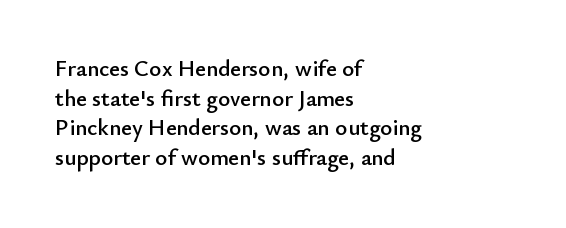
Descenders are the only things crossing below the line. A classic flush-left, rag-right setting is used for this passage. Upright lettering throughout. Quick note: interline space is typical. Letter spacing: default.
